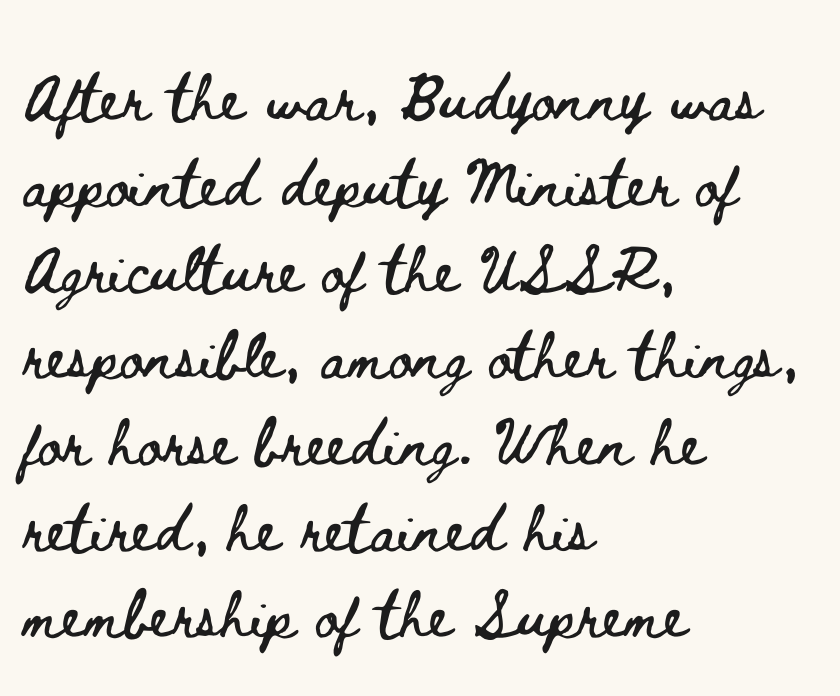
Q: Is the text italic (slanted)? A: Yes.
Q: Is the text underlined? A: No.
Q: How is the paragraph aligned? A: Left-aligned.
Q: Is the spacing between letters normal or unusually wide? A: Normal.
Q: Is the spacing between lines tight, normal or loose? A: Normal.
Q: Width (condensed, normal, or wide)? A: Wide.
Q: Stroke contrast? A: Low.
Q: x-height? A: Small.
Q: Monospaced? A: No.
